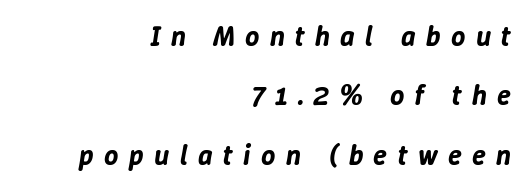
Varying glyph widths throughout — classic text-font behaviour. The line texture is sparse and dotted thanks to wide tracking. The baseline area is clear. Does the copy run flush right? Yes — the right margin is perfectly even.
